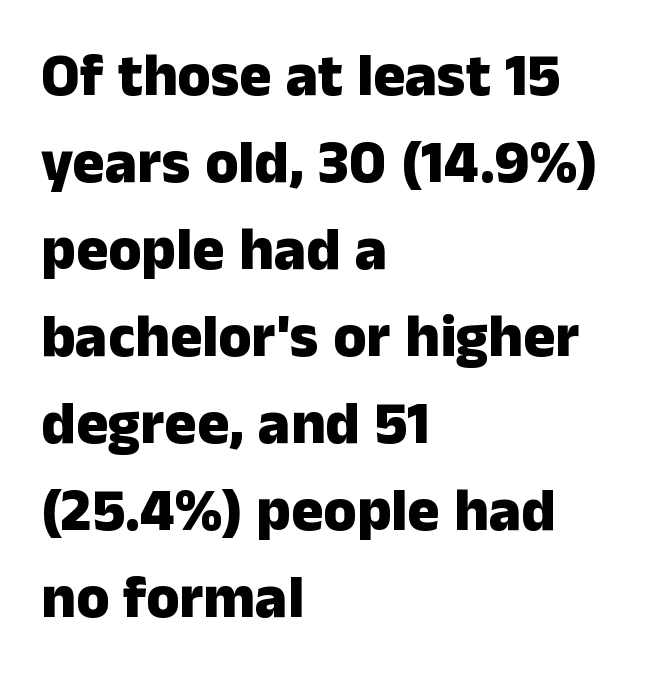
Q: Is the text bold? A: Yes.
Q: Is the text italic (slanted)? A: No, it is upright.
Q: Is the typeface a serif or a sans-serif typeface? A: Sans-serif.
Q: Is the text underlined? A: No.
Q: How is the paragraph aligned? A: Left-aligned.
Q: Is the spacing between letters normal or unusually wide? A: Normal.
Q: Is the spacing between lines tight, normal or loose? A: Normal.
Q: Width (condensed, normal, or wide)? A: Normal.
Q: Stroke contrast? A: Low.
Q: x-height? A: Medium.
Q: Monospaced? A: No.
